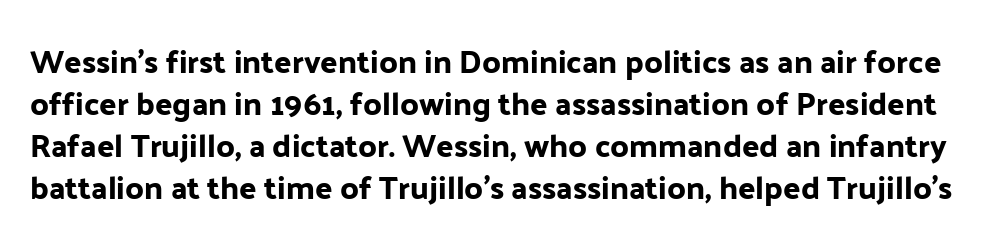
Q: Is the text italic (slanted)? A: No, it is upright.
Q: Is the typeface a serif or a sans-serif typeface? A: Sans-serif.
Q: Is the text underlined? A: No.
Q: Is the spacing between letters normal or unusually wide? A: Normal.
Q: Is the spacing between lines tight, normal or loose? A: Normal.
Q: Width (condensed, normal, or wide)? A: Normal.
Q: Stroke contrast? A: Low.
Q: x-height? A: Medium.
Q: Monospaced? A: No.
